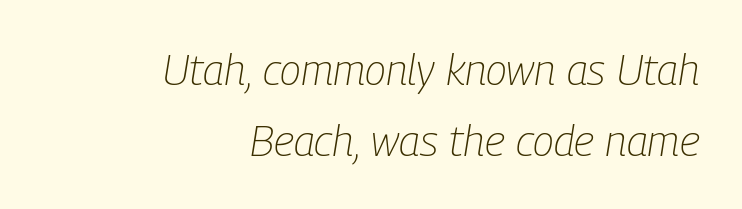
The image shows 43 px light, condensed type, italic (leaning right); set right-aligned, normal line spacing (1.65x), normal letter spacing, not underlined; low stroke contrast and a medium x-height.
